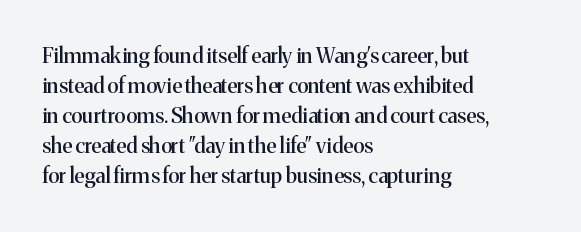
The image shows 21 px text type, upright; set left-aligned, normal line spacing (1.43x), normal letter spacing, not underlined.
